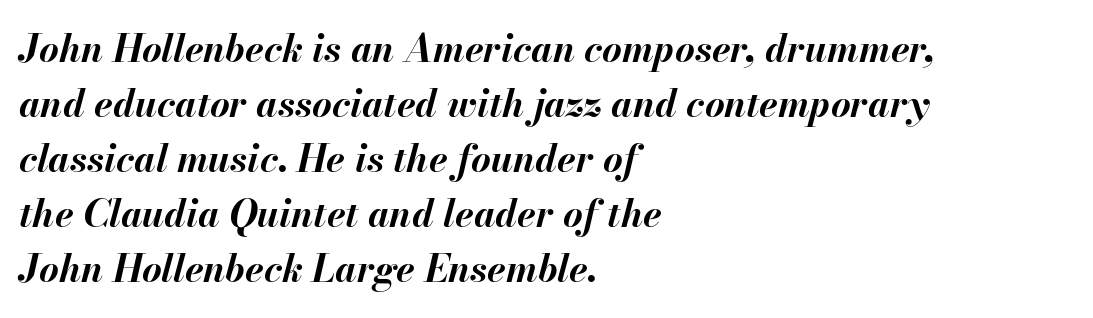
A typesetter would call this zero additional tracking. Here the designer chose a conventional face with non-uniform glyph widths. Decoration check: the copy has no underline. The lines are quadded left. Normally led — the rows are evenly, conventionally spaced.
